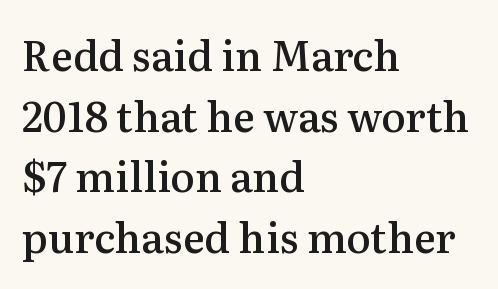
The image shows 41 px semibold serif type, upright; set left-aligned, normal line spacing (1.48x), normal letter spacing, not underlined; medium stroke contrast and a medium x-height.
